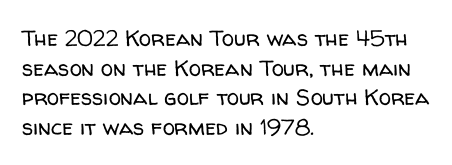
{"italic": "no", "bold": "no", "underline": "no", "align": "left", "line_spacing": "normal", "line_spacing_ratio": 1.35, "letter_spacing": "normal", "letter_spacing_em": 0.0, "glyph_px": 22}
